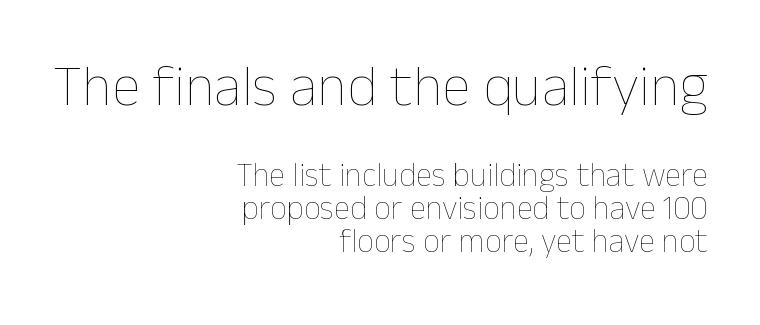
Unbolded letterforms with no extra heft. The initial chunk of copy outweighs the following chunk in type size. The face used here is proportionally spaced, like ordinary book or web type. Check under the words: just untouched page.
